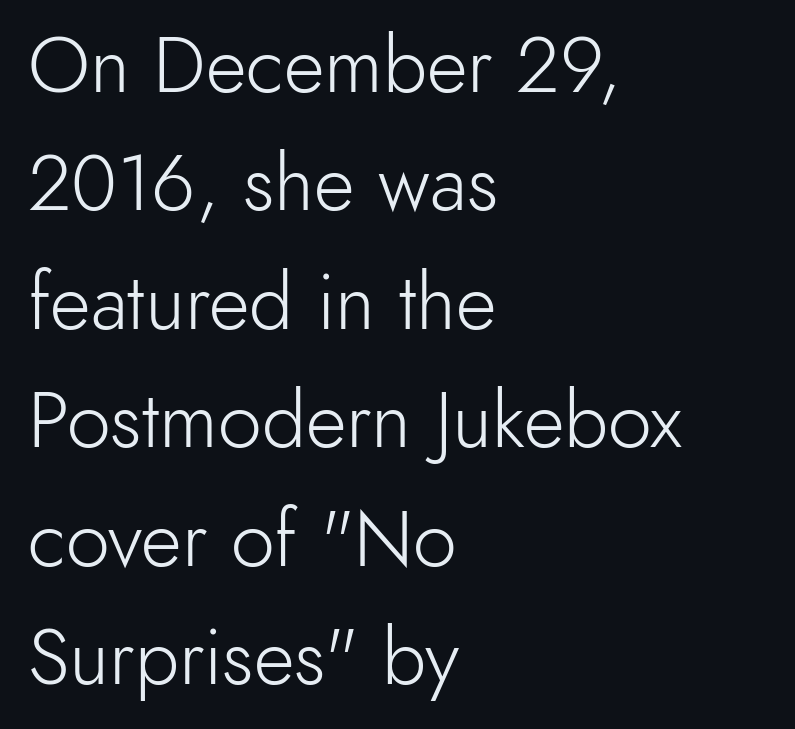
Is there any slant? The stems are plumb. Nothing unusual about the tracking: characters are spaced as the font intends. Think of a printed novel: that variable character pitch is what you see here. The leading is moderate, giving the passage an even texture.
